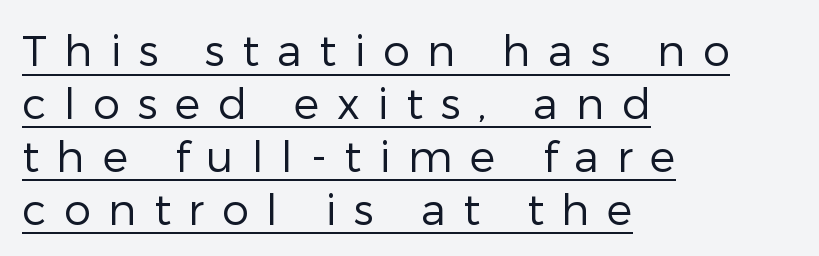
The image shows 43 px regular-weight sans-serif type, upright; set left-aligned, line spacing 1.23x, unusually wide letter spacing (+0.41 em), underlined; low stroke contrast and a medium x-height.
